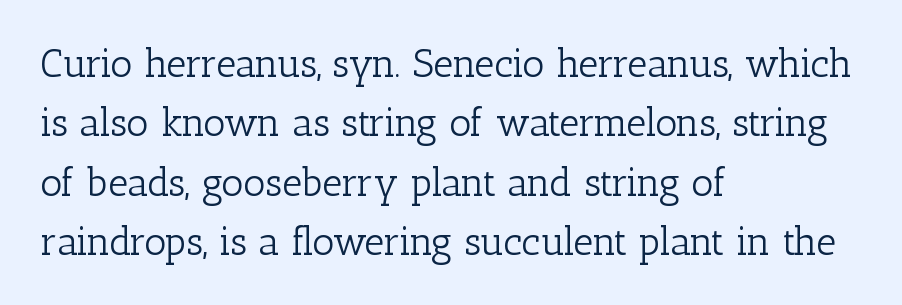
The image shows 39 px light serif type, upright; set left-aligned, normal line spacing (1.52x), normal letter spacing, not underlined; low stroke contrast and a medium x-height.
